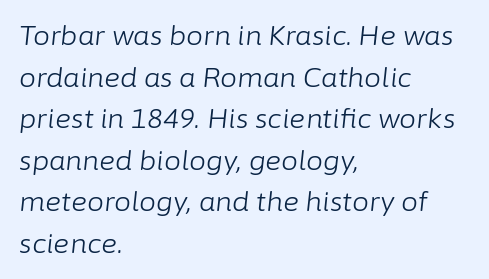
{"italic": "yes", "lean": "right", "slant_degrees": 6, "bold": "no", "underline": "no", "align": "left", "line_spacing": "normal", "line_spacing_ratio": 1.54, "letter_spacing": "normal", "letter_spacing_em": 0.0, "glyph_px": 27}
